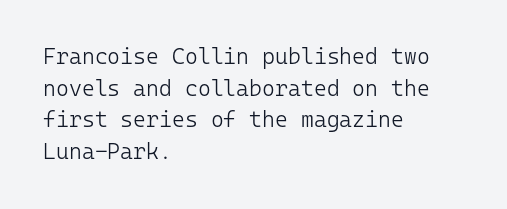
Ordinary non-slanted type is in use. Whoever set this chose a conventional vertical rhythm. Nothing unusual about the tracking: characters are spaced as the font intends. Every row of glyphs begins at an identical x-position on the left.
